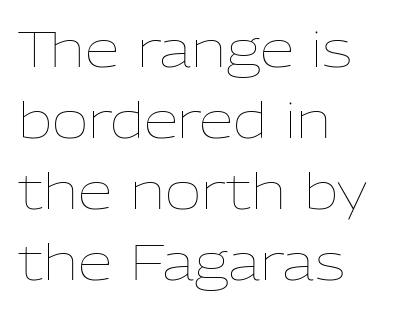
The ragged edge is on the right, which tells us the setting is flush left. Quick note: not italic, upright. Do the characters align in a grid? No, the font is proportional. Does the leading feel generous? No, just average. Only glyphs here, with clear space below each row.
